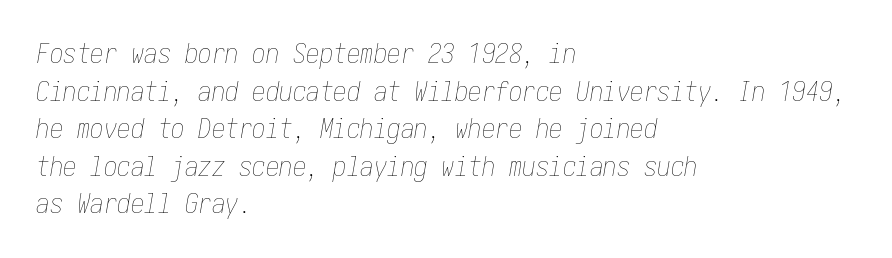
The image shows 27 px text type, italic (leaning right); set left-aligned, normal line spacing (1.39x), normal letter spacing, not underlined.
